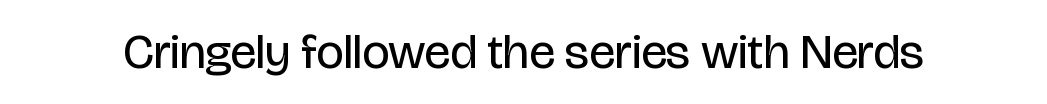
Lines of text with bare space underneath. These lines keep a tight, regular rhythm from letter to letter. This sample uses a sans-serif face. Character widths vary here, with narrow letters taking less room than wide ones.
